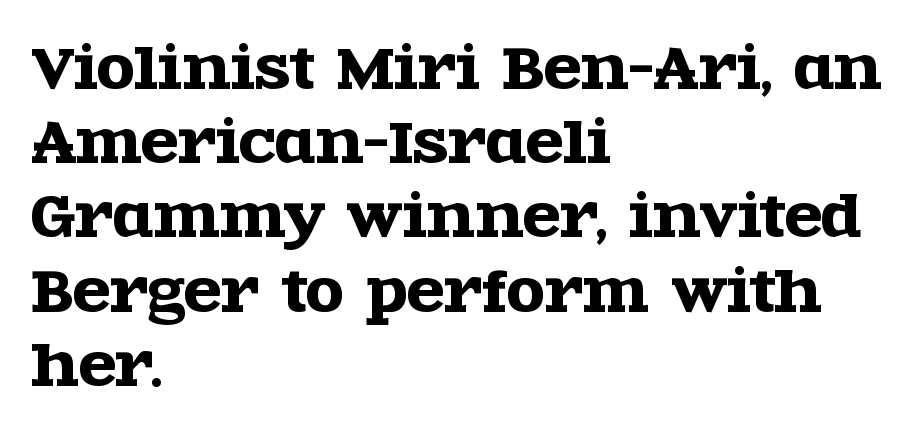
Q: Is the text italic (slanted)? A: No, it is upright.
Q: Is the typeface a serif or a sans-serif typeface? A: Serif.
Q: Is the text underlined? A: No.
Q: How is the paragraph aligned? A: Left-aligned.
Q: Is the spacing between letters normal or unusually wide? A: Normal.
Q: Is the spacing between lines tight, normal or loose? A: Normal.
Q: Width (condensed, normal, or wide)? A: Wide.
Q: x-height? A: Large.
Q: Monospaced? A: No.
